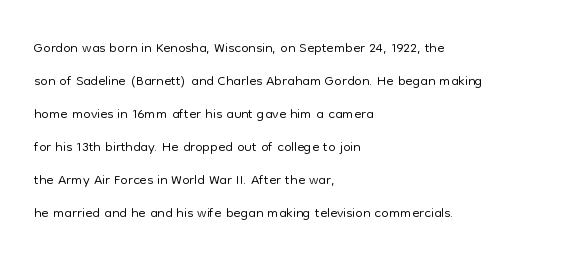
{"italic": "no", "bold": "no", "underline": "no", "align": "left", "line_spacing": "normal", "line_spacing_ratio": 1.57, "letter_spacing": "normal", "letter_spacing_em": 0.0, "glyph_px": 21}
